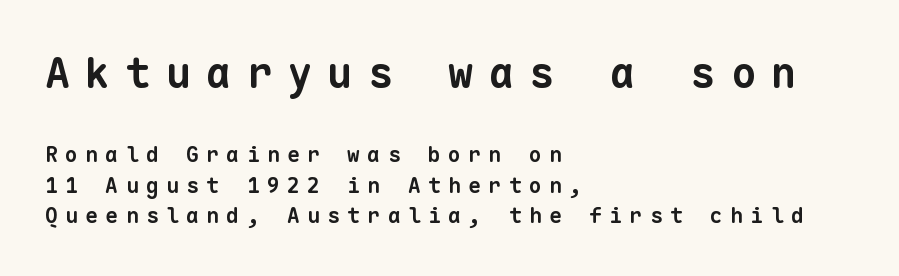
Q: Is the text bold? A: Yes.
Q: Is the typeface a serif or a sans-serif typeface? A: Sans-serif.
Q: Is the text underlined? A: No.
Q: How is the paragraph aligned? A: Left-aligned.
Q: Is the spacing between letters normal or unusually wide? A: Unusually wide.
Q: Is the spacing between lines tight, normal or loose? A: Normal.
Q: Which block of text is set in a larger size, the first (top) or the second (bottom)? A: The first (top) one.
Q: Width (condensed, normal, or wide)? A: Normal.
Q: Stroke contrast? A: Low.
Q: x-height? A: Medium.
Q: Monospaced? A: Yes.
